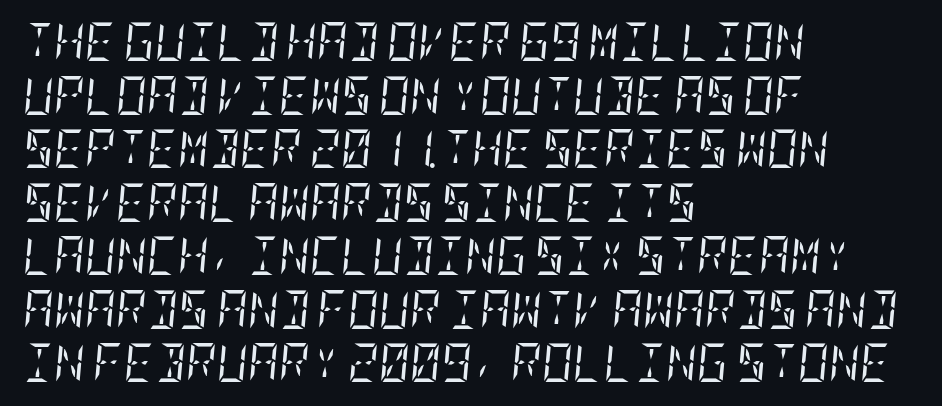
The paragraph has a hard left edge and a soft right edge. There is no visible air inserted between adjacent glyphs. Letters rest on an invisible, unmarked baseline. You can tell from the footed stems that serif type was used. The rows are spaced the way most documents space them.
